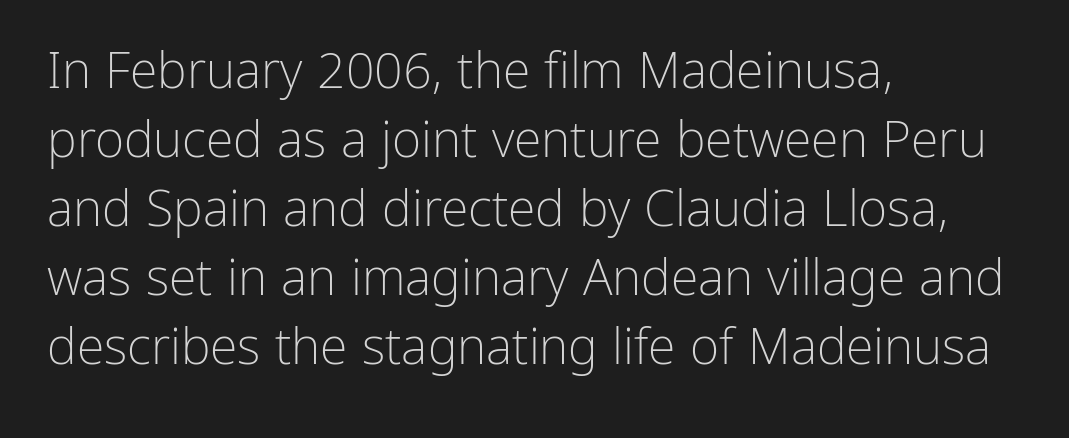
The image shows 50 px light sans-serif type, upright; set left-aligned, normal line spacing (1.38x), normal letter spacing, not underlined; low stroke contrast and a medium x-height.
